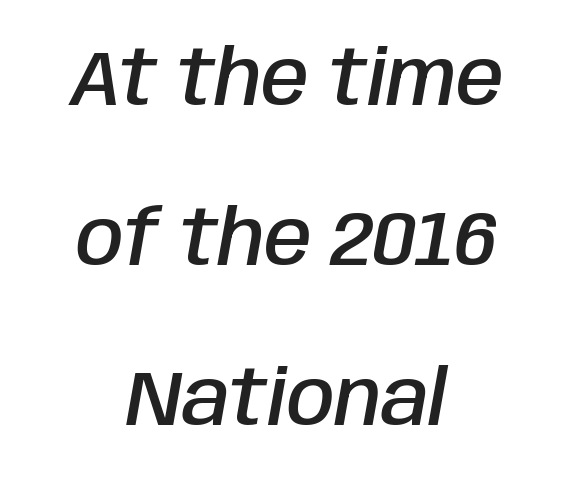
{"italic": "yes", "lean": "right", "slant_degrees": 10, "bold": "semi", "weight": "semibold", "width": "condensed", "stroke_contrast": "low", "x_height": "large", "monospaced": "no", "underline": "no", "align": "center", "line_spacing": "loose", "line_spacing_ratio": 2.08, "letter_spacing": "normal", "letter_spacing_em": 0.0, "glyph_px": 77}
